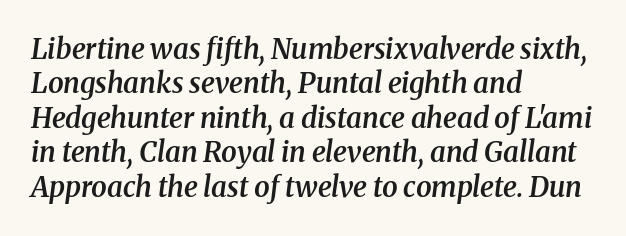
The image shows 28 px semibold serif type, italic (leaning right); set left-aligned, line spacing 1.23x, normal letter spacing, not underlined; medium stroke contrast and a medium x-height.
